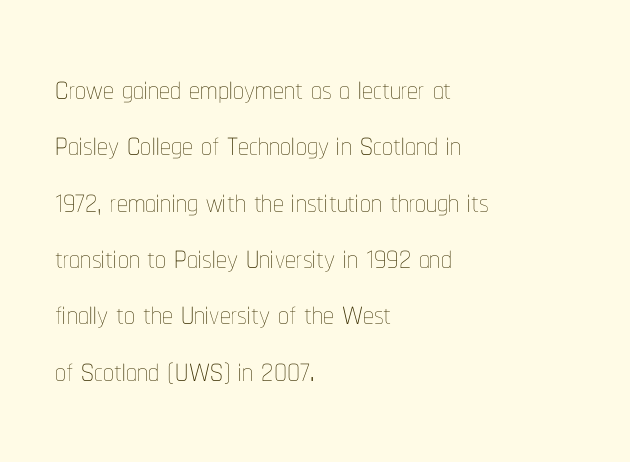
{"italic": "no", "bold": "no", "weight": "thin", "width": "condensed", "stroke_contrast": "low", "x_height": "medium", "monospaced": "no", "underline": "no", "align": "left", "line_spacing": "normal", "line_spacing_ratio": 1.31, "letter_spacing": "normal", "letter_spacing_em": 0.0, "glyph_px": 43}
